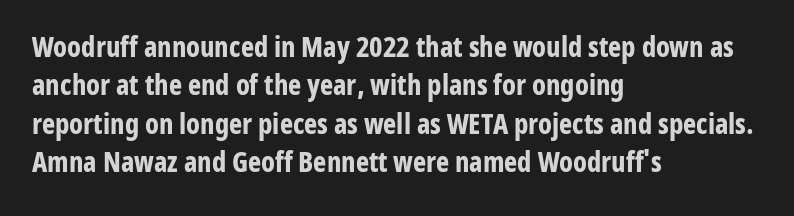
A typesetter would mark this as roman, not italic. These lines are rendered in a variable-pitch font. Stroke thickness is high; the sample reads as a true bold. One glance says typical: line gaps are just what's usual. Regarding serifs, this sample does without them. Tracking value appears to be zero — textbook default spacing.
